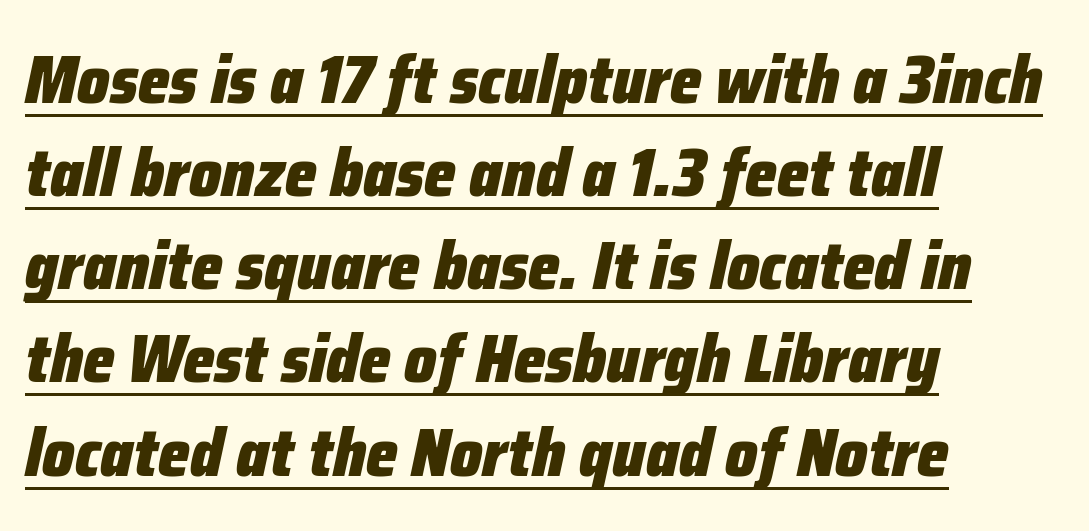
Line beginnings align vertically; line endings do not. Between one letter and the next there's only the usual sliver of space. Is there an underline? Yes — a line sits under the letters. Emphasis-style slanted type is in use. Compared with typical paragraphs, the rows here are spaced about the same.
